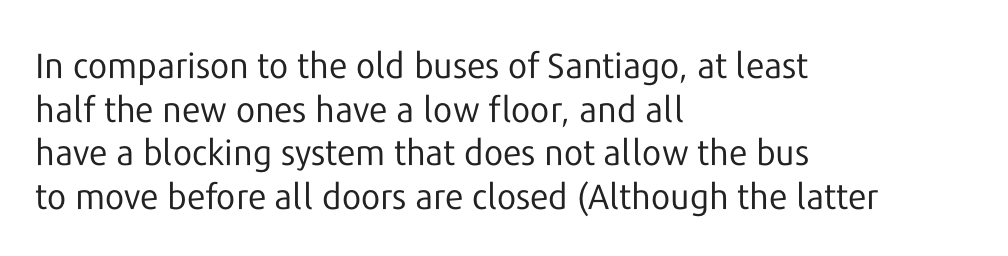
{"serif": "no", "italic": "no", "bold": "no", "weight": "regular", "width": "normal", "stroke_contrast": "low", "x_height": "medium", "monospaced": "no", "underline": "no", "align": "left", "line_spacing": "normal", "line_spacing_ratio": 1.25, "letter_spacing": "normal", "letter_spacing_em": 0.0, "glyph_px": 35}
